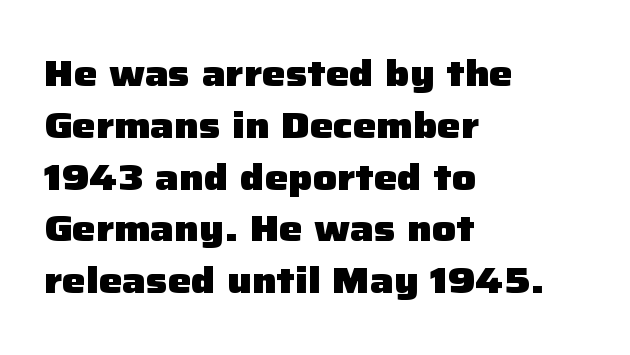
Leading matches the norm, producing a regular column. You can tell from the bare stems that sans-serif type was used. The passage shown is typed in a proportional face where columns would drift. Characters follow at the spacing the type designer built in. Horizontally, the lines are justified to the leading edge only. The typography opts for an upright posture over an oblique one.
